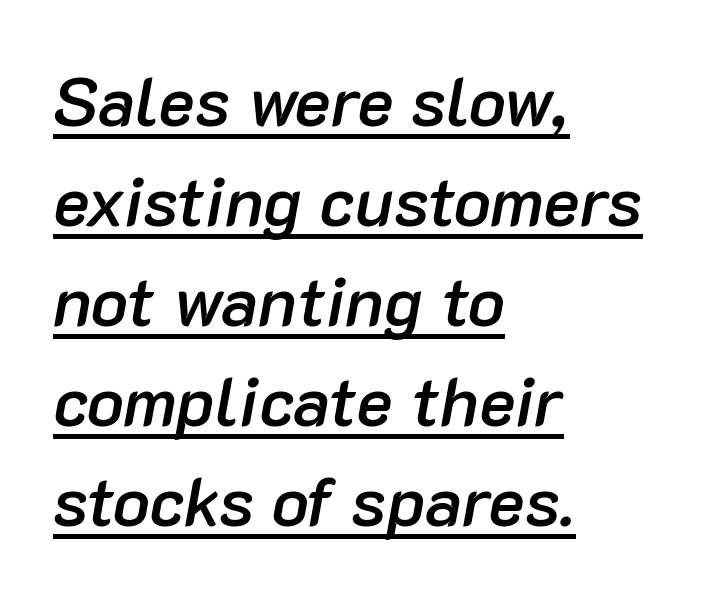
The gaps between neighbouring characters are ordinary and unremarkable. These lines stack with their left ends in a neat column. Weight check: semibold — heavier than regular, not quite bold. The lines sit at an ordinary, default distance from one another. The rendering uses the underline text-decoration.
